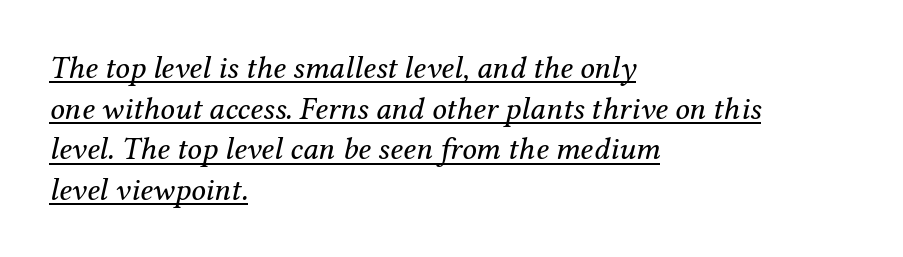
{"serif": "yes", "italic": "yes", "lean": "right", "slant_degrees": 12, "bold": "no", "weight": "regular", "width": "normal", "stroke_contrast": "medium", "x_height": "medium", "monospaced": "no", "underline": "yes", "align": "left", "line_spacing": "normal", "line_spacing_ratio": 1.27, "letter_spacing": "normal", "letter_spacing_em": 0.0, "glyph_px": 32}
